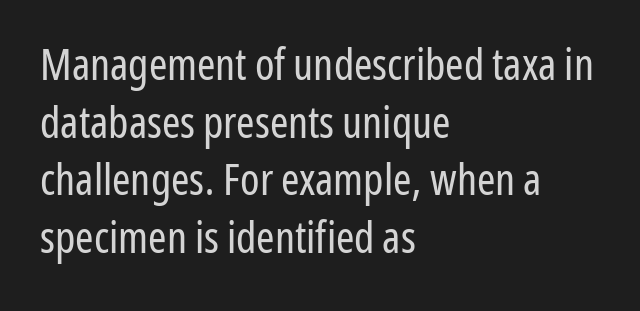
The image shows 44 px regular-weight, condensed sans-serif type, upright; set left-aligned, normal line spacing (1.31x), normal letter spacing, not underlined; low stroke contrast and a medium x-height.
